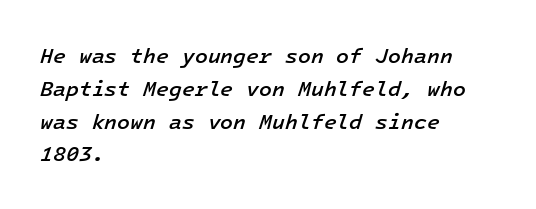
Q: Is the text bold? A: Semi-bold.
Q: Is the text italic (slanted)? A: Yes, it leans right by about 16 degrees.
Q: Is the text underlined? A: No.
Q: How is the paragraph aligned? A: Left-aligned.
Q: Is the spacing between letters normal or unusually wide? A: Normal.
Q: Is the spacing between lines tight, normal or loose? A: Normal.
